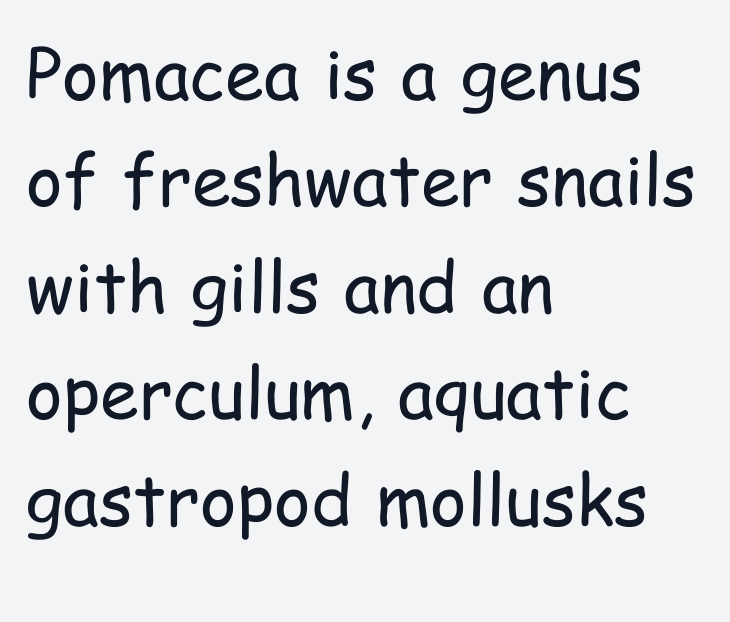
{"serif": "no", "italic": "no", "bold": "no", "weight": "regular", "width": "condensed", "stroke_contrast": "low", "x_height": "medium", "monospaced": "no", "underline": "no", "align": "left", "line_spacing": "normal", "line_spacing_ratio": 1.52, "letter_spacing": "normal", "letter_spacing_em": 0.0, "glyph_px": 70}
